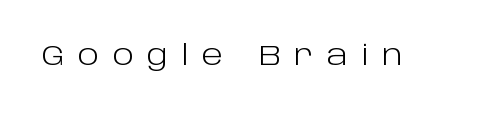
No feet cap the strokes, marking this as sans-serif type. Summary of weight: not heavy and not bold. Looks like regular typesetting: each glyph gets only the width it needs. Has an underline been added? It has not.
